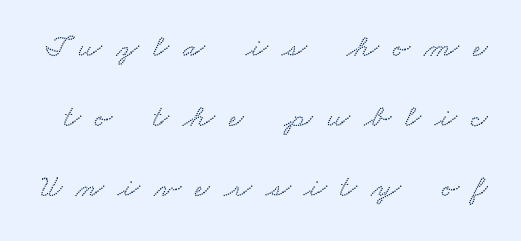
Q: Is the typeface a serif or a sans-serif typeface? A: Serif.
Q: Is the text underlined? A: No.
Q: Is the spacing between letters normal or unusually wide? A: Unusually wide.
Q: Is the spacing between lines tight, normal or loose? A: Loose.
Q: Width (condensed, normal, or wide)? A: Wide.
Q: Stroke contrast? A: Low.
Q: x-height? A: Small.
Q: Monospaced? A: No.
